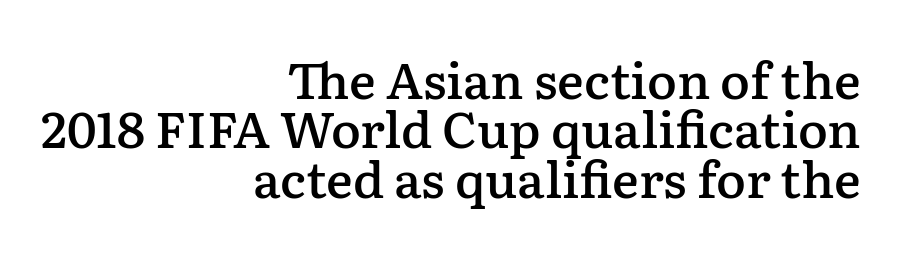
Q: Is the text bold? A: Semi-bold.
Q: Is the text italic (slanted)? A: No, it is upright.
Q: Is the typeface a serif or a sans-serif typeface? A: Serif.
Q: Is the text underlined? A: No.
Q: How is the paragraph aligned? A: Right-aligned.
Q: Is the spacing between letters normal or unusually wide? A: Normal.
Q: Is the spacing between lines tight, normal or loose? A: Tight.
Q: Width (condensed, normal, or wide)? A: Normal.
Q: Stroke contrast? A: Low.
Q: x-height? A: Medium.
Q: Monospaced? A: No.
